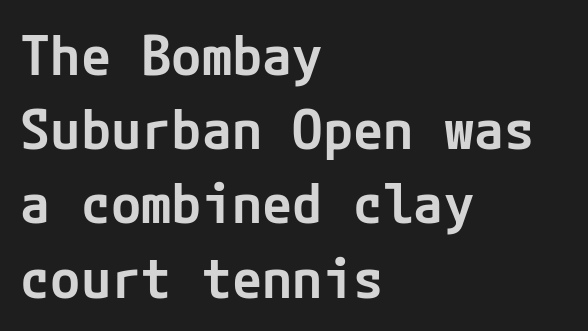
The image shows 55 px semibold sans-serif type, upright; set left-aligned, normal line spacing (1.35x), normal letter spacing, not underlined; low stroke contrast and a medium x-height.
